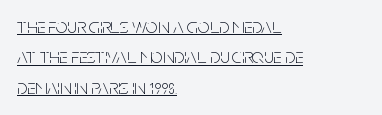
{"italic": "no", "bold": "no", "underline": "yes", "align": "left", "line_spacing": "normal", "line_spacing_ratio": 1.45, "letter_spacing": "normal", "letter_spacing_em": 0.0, "glyph_px": 21}
